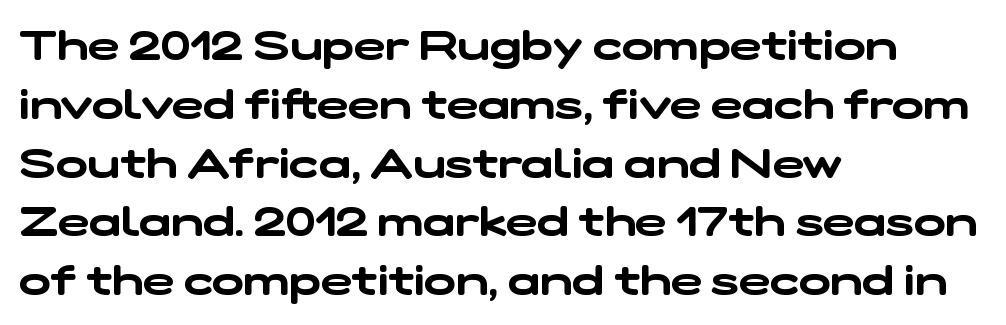
Q: Is the typeface a serif or a sans-serif typeface? A: Sans-serif.
Q: Is the text underlined? A: No.
Q: How is the paragraph aligned? A: Left-aligned.
Q: Is the spacing between letters normal or unusually wide? A: Normal.
Q: Is the spacing between lines tight, normal or loose? A: Normal.
Q: Width (condensed, normal, or wide)? A: Wide.
Q: Stroke contrast? A: Low.
Q: x-height? A: Medium.
Q: Monospaced? A: No.
